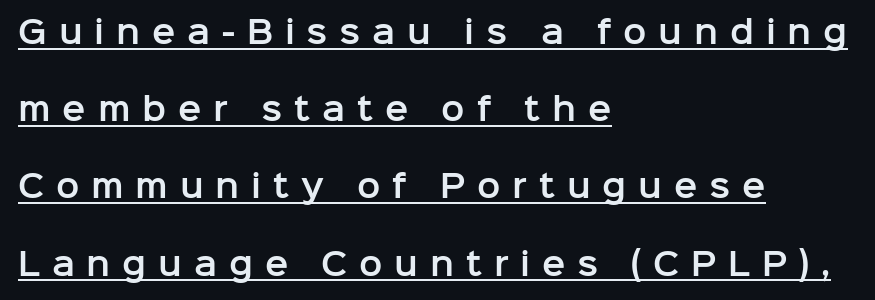
Here the glyphs are tracked loosely, breaking word shapes into spaced letters. Spacing verdict: proportional, widths tailored to each character. Upright lettering throughout. One-word summary of the alignment: left. The face used here is a sans, in the tradition of grotesques and geometrics.
